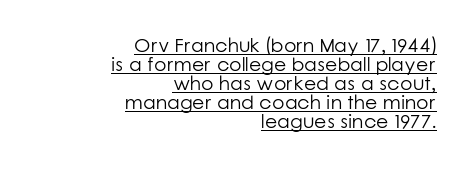
The image shows 20 px text type, upright; set right-aligned, tight line spacing (0.95x), normal letter spacing, underlined.
